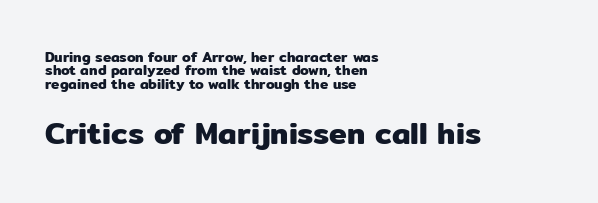
The image shows 30 px sans-serif type, upright; set left-aligned, tight line spacing (0.96x), normal letter spacing, not underlined; the second (bottom) block is 2.14x larger; low stroke contrast and a medium x-height.
